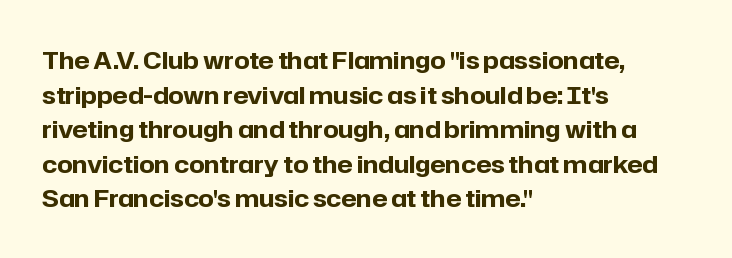
The image shows 24 px bold type, upright; set left-aligned, normal line spacing (1.44x), normal letter spacing, not underlined.
